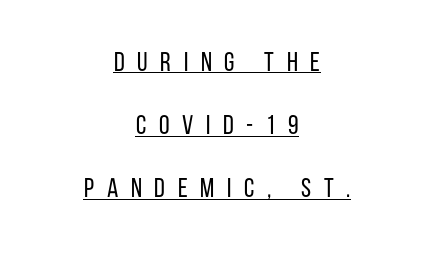
{"italic": "no", "bold": "no", "underline": "yes", "align": "center", "line_spacing": "loose", "line_spacing_ratio": 2.34, "letter_spacing": "wide", "letter_spacing_em": 0.47, "glyph_px": 27}
